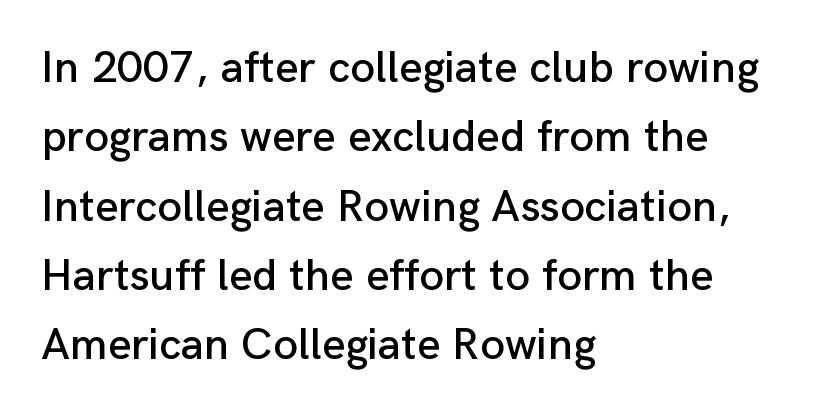
Q: Is the text italic (slanted)? A: No, it is upright.
Q: Is the typeface a serif or a sans-serif typeface? A: Sans-serif.
Q: Is the text underlined? A: No.
Q: How is the paragraph aligned? A: Left-aligned.
Q: Is the spacing between letters normal or unusually wide? A: Normal.
Q: Is the spacing between lines tight, normal or loose? A: Normal.
Q: Width (condensed, normal, or wide)? A: Normal.
Q: Stroke contrast? A: Low.
Q: x-height? A: Medium.
Q: Monospaced? A: No.
